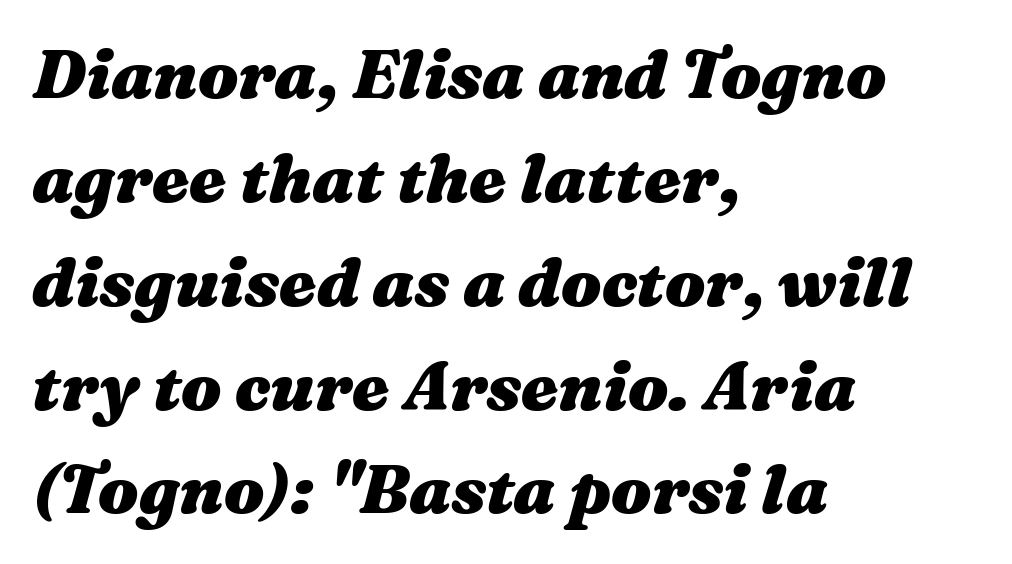
Q: Is the text bold? A: Yes.
Q: Is the text italic (slanted)? A: Yes, it leans right by about 16 degrees.
Q: Is the text underlined? A: No.
Q: How is the paragraph aligned? A: Left-aligned.
Q: Is the spacing between letters normal or unusually wide? A: Normal.
Q: Is the spacing between lines tight, normal or loose? A: Normal.
Q: Width (condensed, normal, or wide)? A: Wide.
Q: Stroke contrast? A: Medium.
Q: x-height? A: Medium.
Q: Monospaced? A: No.
